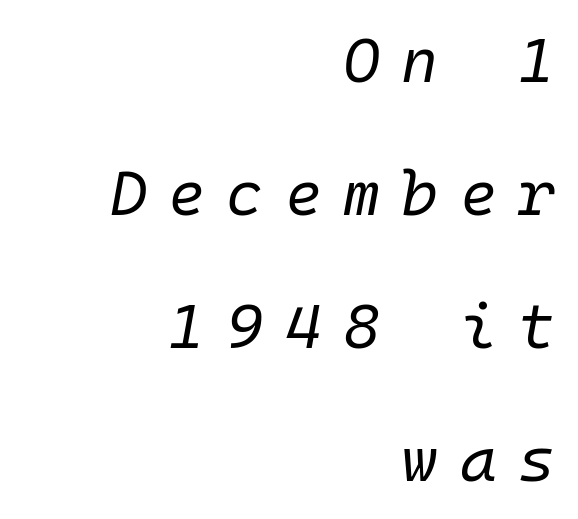
{"italic": "yes", "lean": "right", "slant_degrees": 10, "bold": "no", "weight": "regular", "width": "normal", "stroke_contrast": "low", "x_height": "medium", "monospaced": "yes", "underline": "no", "align": "right", "line_spacing": "loose", "line_spacing_ratio": 2.11, "letter_spacing": "wide", "letter_spacing_em": 0.34, "glyph_px": 63}
